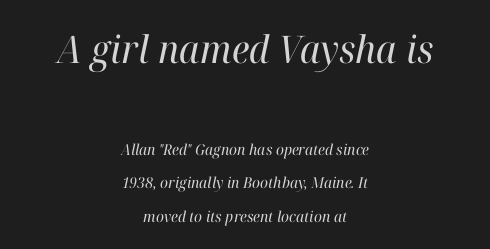
{"serif": "yes", "italic": "yes", "lean": "right", "slant_degrees": 12, "bold": "no", "weight": "regular", "width": "normal", "stroke_contrast": "high", "x_height": "medium", "monospaced": "no", "underline": "no", "align": "center", "line_spacing": "loose", "line_spacing_ratio": 2.24, "letter_spacing": "normal", "letter_spacing_em": 0.0, "larger_block": "first", "size_ratio": 2.53, "glyph_px": 38}
